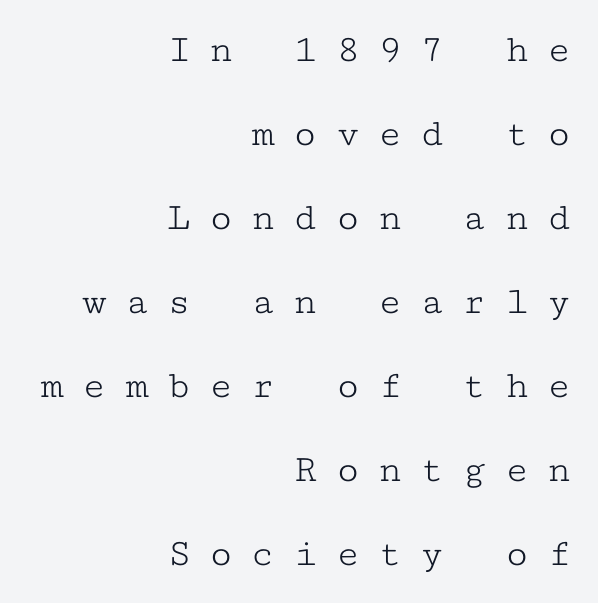
Unbolded letterforms with no extra heft. Note the uniform advance width — an 'i' takes as much space as an 'm'. Each line ends at the same right margin while the left side varies. Line spacing here is loose. Descenders hang freely into open space.
